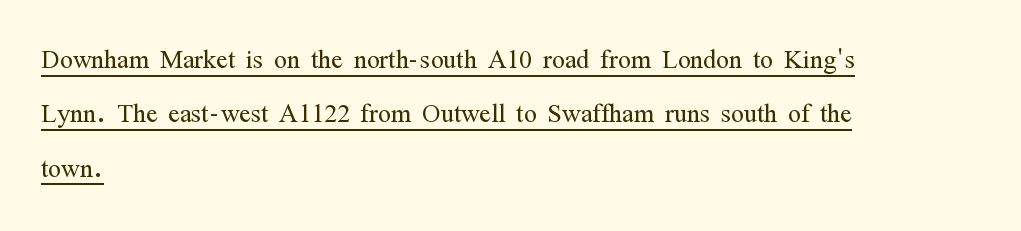
The image shows 34 px light, condensed serif type, upright; set left-aligned, normal line spacing (1.6x), normal letter spacing, underlined; medium stroke contrast and a medium x-height.
